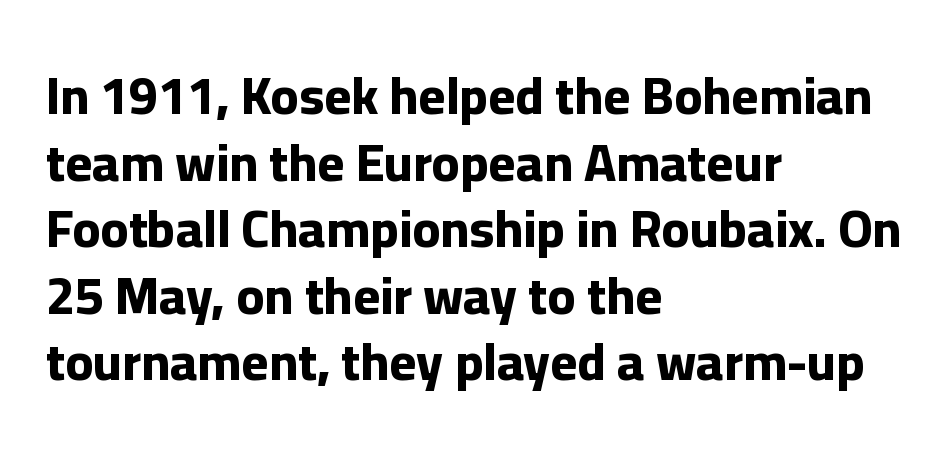
The tracking reads as untouched default to a designer's eye. Students, observe: this is what conventionally led text looks like. Any mark beneath the type? The region is blank. Look at the stroke-to-counter ratio: heavy, a bold. When letters stand straight like this, we call the style roman or upright.
